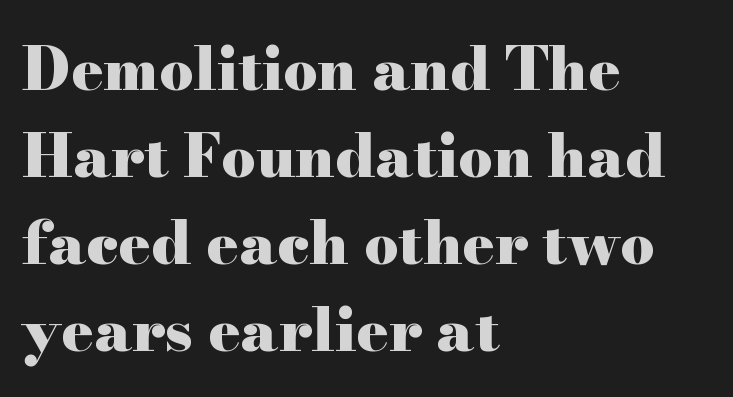
Q: Is the text bold? A: Yes.
Q: Is the text italic (slanted)? A: No, it is upright.
Q: Is the typeface a serif or a sans-serif typeface? A: Serif.
Q: Is the text underlined? A: No.
Q: How is the paragraph aligned? A: Left-aligned.
Q: Is the spacing between letters normal or unusually wide? A: Normal.
Q: Is the spacing between lines tight, normal or loose? A: Normal.
Q: Width (condensed, normal, or wide)? A: Wide.
Q: Stroke contrast? A: High.
Q: x-height? A: Small.
Q: Monospaced? A: No.
